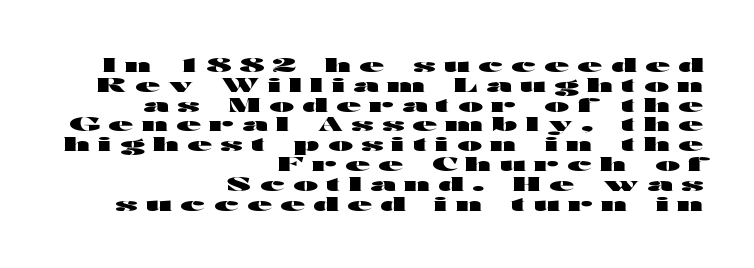
The image shows 20 px bold type, upright; set right-aligned, tight line spacing (0.99x), unusually wide letter spacing (+0.43 em), not underlined.
